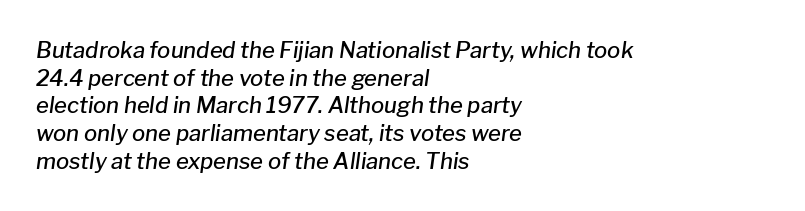
The image shows 22 px text type, italic (leaning right); set left-aligned, normal line spacing (1.26x), normal letter spacing, not underlined.
